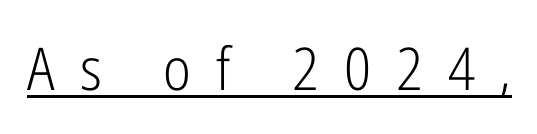
The image shows 59 px light, condensed sans-serif type, upright; set unusually wide letter spacing (+0.42 em), underlined; low stroke contrast and a medium x-height.
